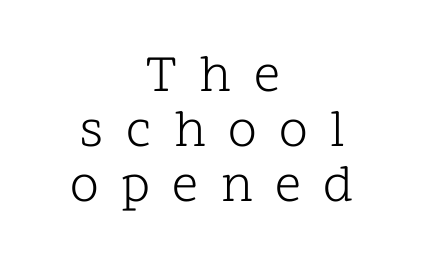
{"serif": "yes", "italic": "no", "bold": "no", "weight": "light", "width": "normal", "stroke_contrast": "low", "x_height": "medium", "monospaced": "no", "underline": "no", "align": "center", "line_spacing": "tight", "line_spacing_ratio": 1.06, "letter_spacing": "wide", "letter_spacing_em": 0.43, "glyph_px": 52}
